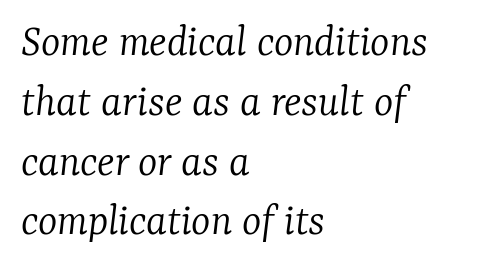
Q: Is the text bold? A: No.
Q: Is the text italic (slanted)? A: Yes, it leans right by about 7 degrees.
Q: Is the typeface a serif or a sans-serif typeface? A: Serif.
Q: Is the text underlined? A: No.
Q: How is the paragraph aligned? A: Left-aligned.
Q: Is the spacing between letters normal or unusually wide? A: Normal.
Q: Is the spacing between lines tight, normal or loose? A: Normal.
Q: Width (condensed, normal, or wide)? A: Normal.
Q: Stroke contrast? A: Low.
Q: x-height? A: Medium.
Q: Monospaced? A: No.
